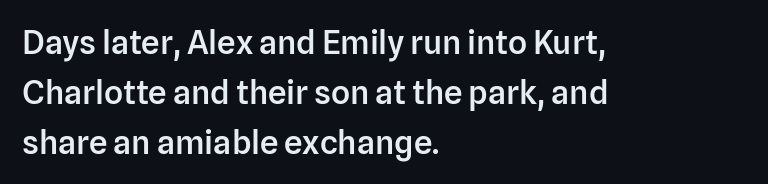
Does the weight exceed regular? Yes, but only to semibold. Vertical strokes here are truly vertical. Leftover space on each line is placed entirely after the last word. Glance below the letters and you will spot only blank space. Rows of type keep a routine distance in the vertical direction. Spacing verdict: proportional, widths tailored to each character.
